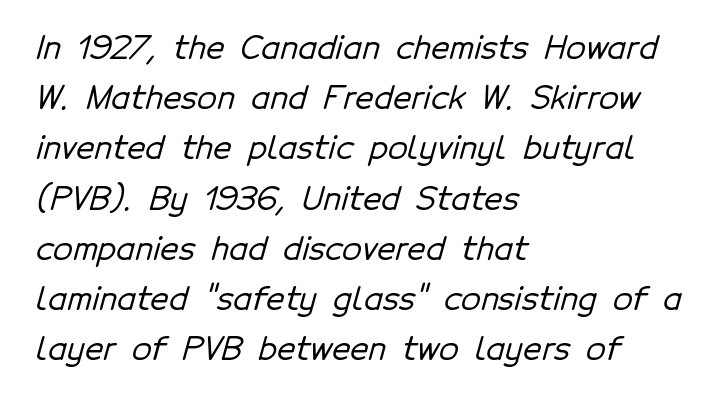
The image shows 32 px sans-serif type; set left-aligned, normal line spacing (1.57x), normal letter spacing, not underlined; low stroke contrast and a medium x-height.
